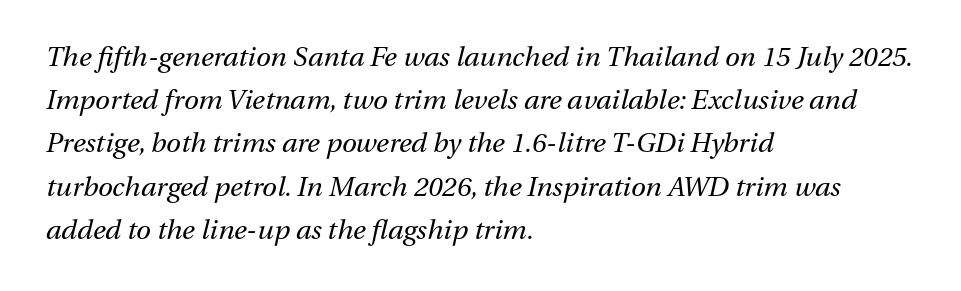
The leading is moderate, giving the passage an even texture. Default kerning and tracking; the words read as compact shapes. Any mark beneath the type? The region is blank. Slant detected: the letters are inclined.
